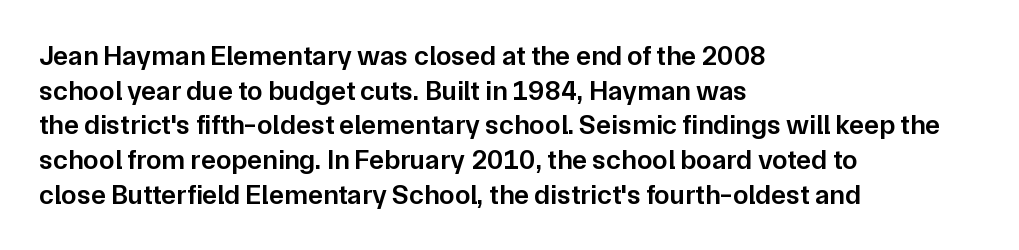
The specimen omits any rule beneath the text block's lines. The letters advance in unequal steps, a hallmark of proportional type. When letters stand straight like this, we call the style roman or upright. Heft: intermediate — a semibold.
